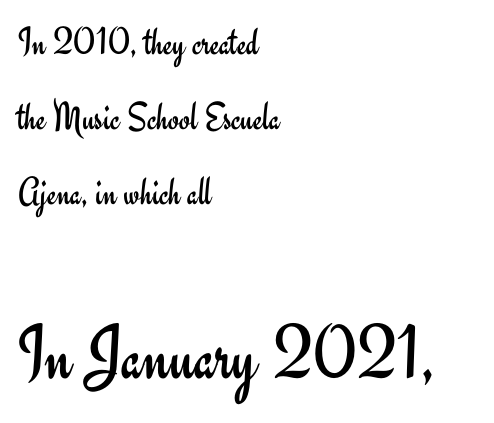
The image shows 79 px regular-weight sans-serif type; set left-aligned, line spacing 1.87x, normal letter spacing, not underlined; the second (bottom) block is 1.98x larger; low stroke contrast and a small x-height.
